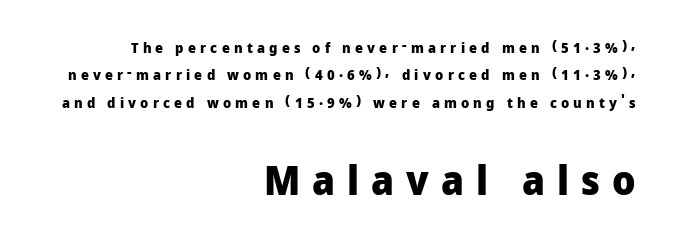
Serif or sans? Sans — the stroke terminals are bare. Strokes here are thick enough to call this a true bold. The words here are not underlined. In this sample the second text group is rendered at the bigger scale.
